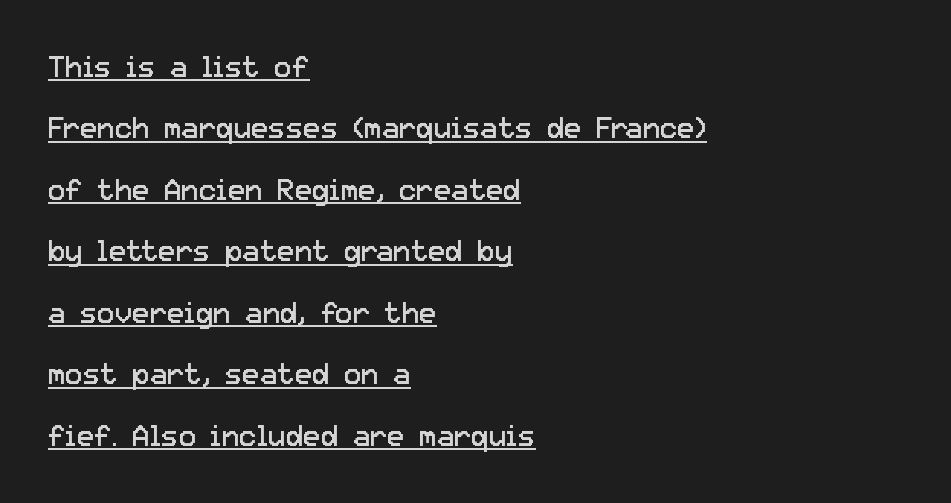
What's the leading like? Stretched, with rows far apart. The rendering uses natural spacing where letterforms have individual widths. Nothing heavy about these letters — not bold at all. Italic? Not at all — the glyphs are vertical. Is the block centered? No — it sits flush against the left margin. Note: no serifs on the glyphs.
